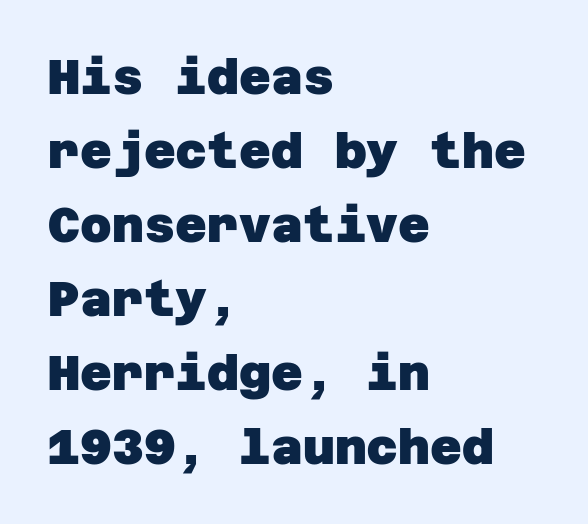
The string is rendered with underlining switched off. One glance says typical: line gaps are just what's usual. Left-aligned paragraph, ragged on the right. The type is set solid horizontally, with unmodified tracking.
